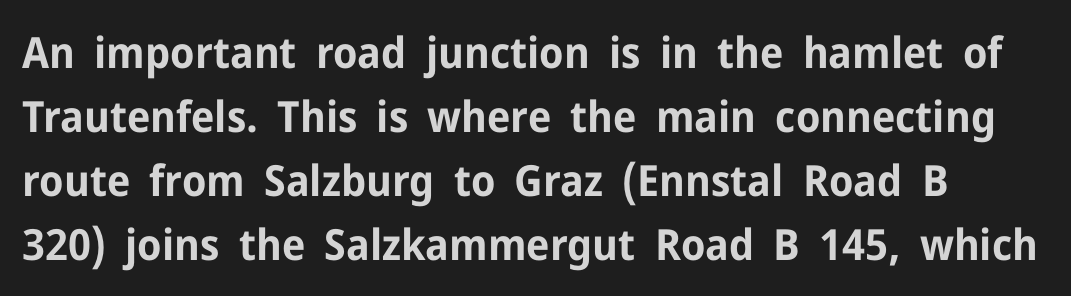
The image shows 43 px bold sans-serif type, upright; set normal line spacing (1.49x), normal letter spacing, not underlined; low stroke contrast and a medium x-height.
